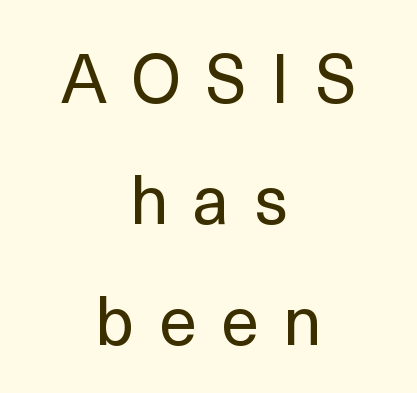
The type family on display is of the sans-serif kind. Italic? Not at all — the glyphs are vertical. Layout note: lines centered. The letters advance in unequal steps, a hallmark of proportional type. Glyph-to-glyph distance is far greater than everyday printed text. Descender tails drop into unmarked territory.
